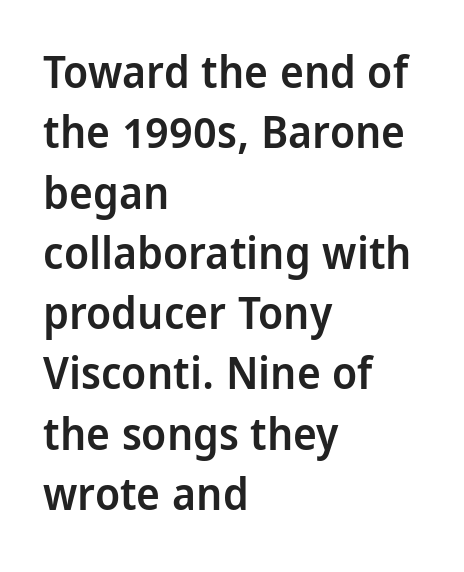
The paragraph has a hard left edge and a soft right edge. This rendering features lettering with no underline. Looks like regular typesetting: each glyph gets only the width it needs. Leading: standard. Serif or sans? Sans — the stroke terminals are bare.
